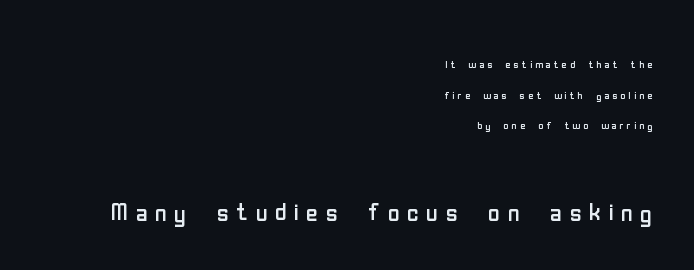
{"serif": "no", "italic": "no", "bold": "no", "weight": "regular", "width": "condensed", "stroke_contrast": "low", "x_height": "medium", "monospaced": "no", "underline": "no", "align": "right", "line_spacing": "loose", "line_spacing_ratio": 2.19, "letter_spacing": "wide", "letter_spacing_em": 0.22, "larger_block": "second", "size_ratio": 2.36, "glyph_px": 33}
